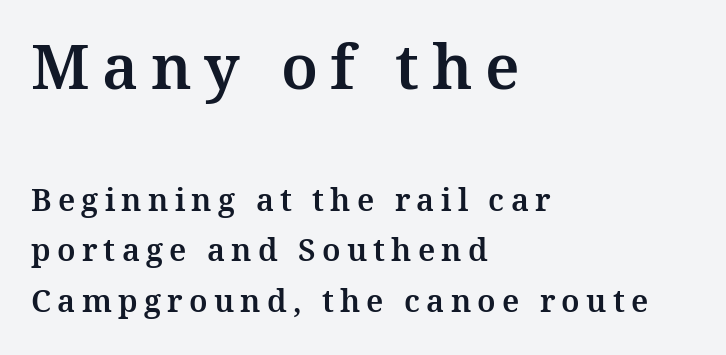
The letters are spread apart with noticeably loose tracking. Unlike italic type, these characters show no tilt at all. Note the varied advance widths — an 'i' is clearly narrower than an 'm'. Leading matches the norm, producing a regular column.
